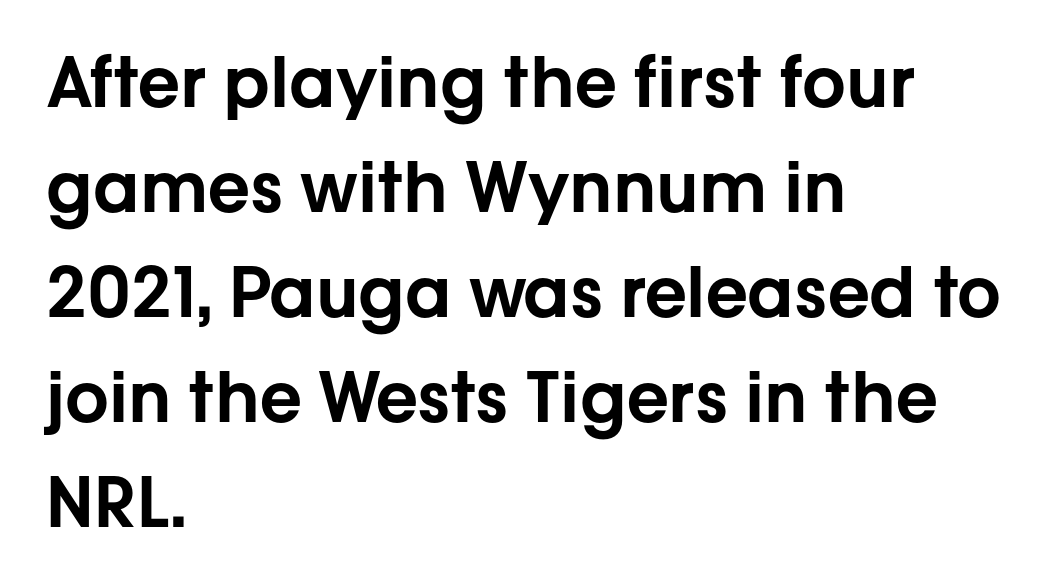
Normally led — the rows are evenly, conventionally spaced. Every row of glyphs begins at an identical x-position on the left. Is this a fixed-width face? No — the glyphs have proportional, varying widths. Check under the words: just untouched page. The glyphs in this specimen are sans serif. Students, note that the glyphs here touch the page at normal intervals.
